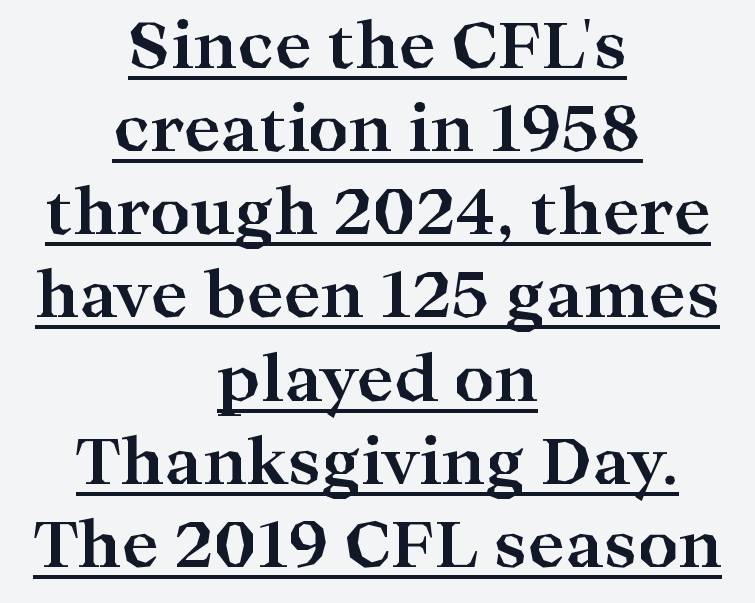
Q: Is the text bold? A: Yes.
Q: Is the text italic (slanted)? A: No, it is upright.
Q: Is the typeface a serif or a sans-serif typeface? A: Serif.
Q: Is the text underlined? A: Yes.
Q: How is the paragraph aligned? A: Centered.
Q: Is the spacing between letters normal or unusually wide? A: Normal.
Q: Is the spacing between lines tight, normal or loose? A: Normal.
Q: Width (condensed, normal, or wide)? A: Wide.
Q: Stroke contrast? A: High.
Q: x-height? A: Medium.
Q: Monospaced? A: No.
